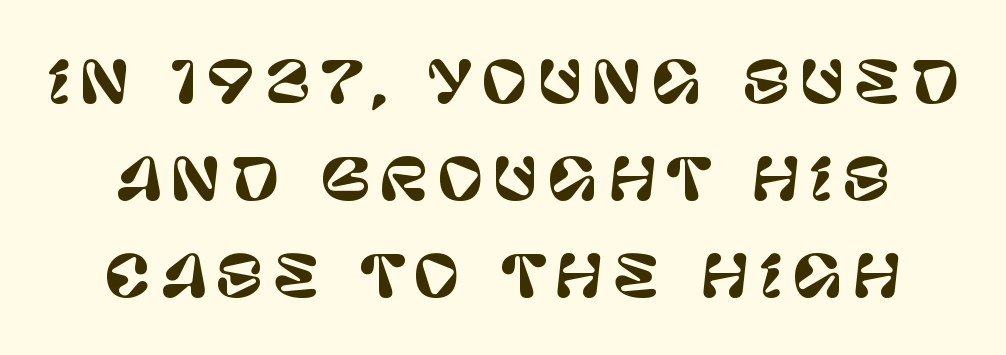
Q: Is the text italic (slanted)? A: Yes.
Q: Is the typeface a serif or a sans-serif typeface? A: Sans-serif.
Q: Is the text underlined? A: No.
Q: Is the spacing between lines tight, normal or loose? A: Normal.
Q: Width (condensed, normal, or wide)? A: Normal.
Q: Stroke contrast? A: Low.
Q: x-height? A: Large.
Q: Monospaced? A: No.
